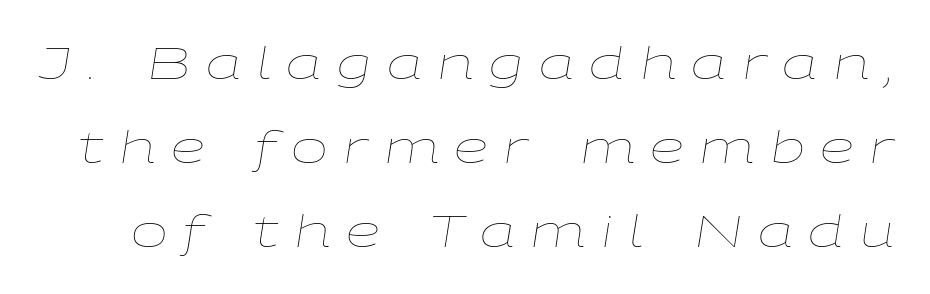
The image shows 44 px thin, wide type, italic (leaning right); set loose line spacing (1.91x), unusually wide letter spacing (+0.35 em), not underlined; low stroke contrast and a medium x-height.
